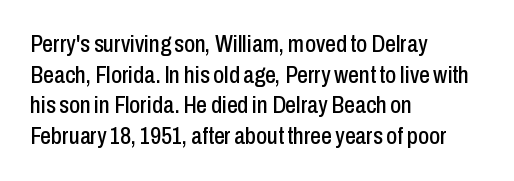
Q: Is the text italic (slanted)? A: No, it is upright.
Q: Is the text underlined? A: No.
Q: How is the paragraph aligned? A: Left-aligned.
Q: Is the spacing between letters normal or unusually wide? A: Normal.
Q: Is the spacing between lines tight, normal or loose? A: Normal.
